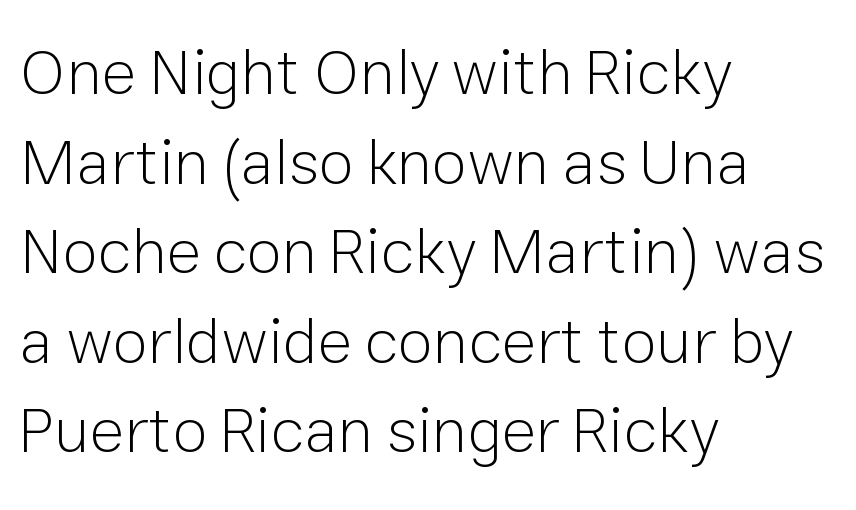
The image shows 64 px light sans-serif type, upright; set left-aligned, normal line spacing (1.4x), normal letter spacing, not underlined; low stroke contrast and a medium x-height.
